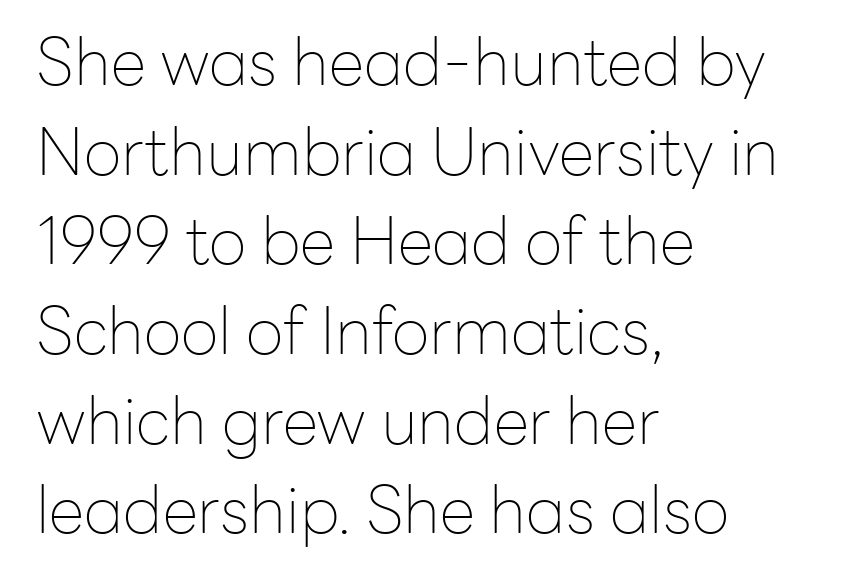
Q: Is the text bold? A: No.
Q: Is the text italic (slanted)? A: No, it is upright.
Q: Is the typeface a serif or a sans-serif typeface? A: Sans-serif.
Q: Is the text underlined? A: No.
Q: How is the paragraph aligned? A: Left-aligned.
Q: Is the spacing between letters normal or unusually wide? A: Normal.
Q: Is the spacing between lines tight, normal or loose? A: Normal.
Q: Width (condensed, normal, or wide)? A: Normal.
Q: Stroke contrast? A: Low.
Q: x-height? A: Medium.
Q: Monospaced? A: No.
